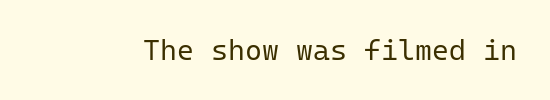
{"serif": "no", "italic": "no", "bold": "no", "weight": "regular", "width": "normal", "stroke_contrast": "low", "x_height": "medium", "monospaced": "yes", "underline": "no", "letter_spacing": "normal", "letter_spacing_em": 0.0, "glyph_px": 29}
